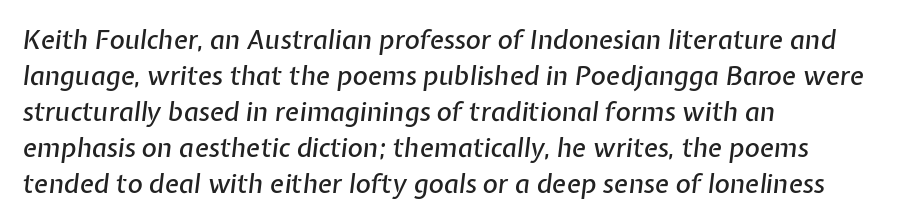
{"italic": "yes", "lean": "right", "slant_degrees": 7, "underline": "no", "align": "left", "line_spacing": "normal", "line_spacing_ratio": 1.38, "letter_spacing": "normal", "letter_spacing_em": 0.0, "glyph_px": 26}
